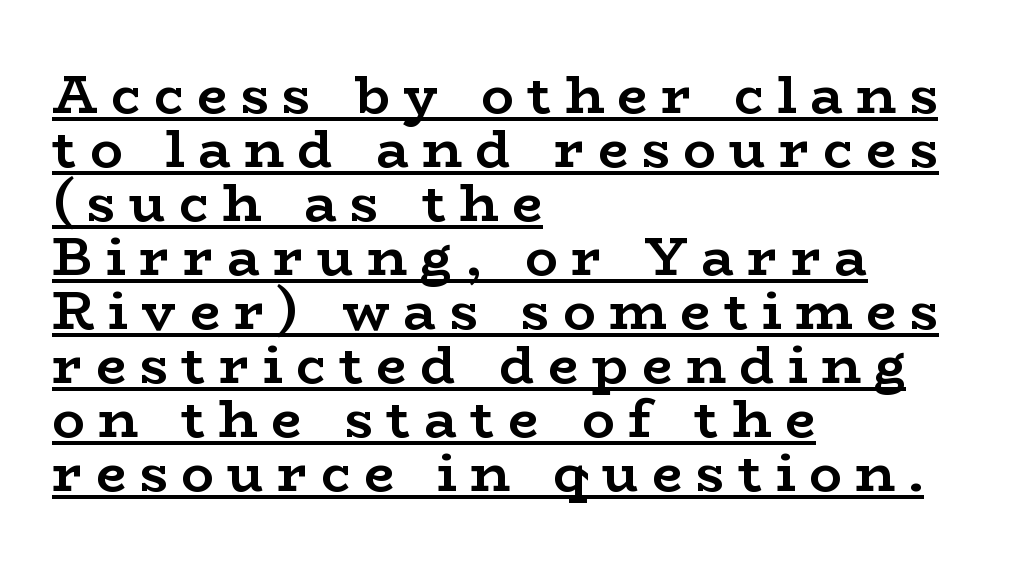
The image shows 54 px semibold, wide serif type, upright; set left-aligned, tight line spacing (1.0x), unusually wide letter spacing (+0.25 em), underlined; low stroke contrast and a medium x-height.
